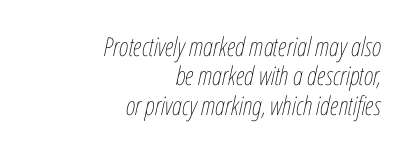
Q: Is the text bold? A: No.
Q: Is the text italic (slanted)? A: Yes, it leans right by about 12 degrees.
Q: Is the text underlined? A: No.
Q: How is the paragraph aligned? A: Right-aligned.
Q: Is the spacing between letters normal or unusually wide? A: Normal.
Q: Is the spacing between lines tight, normal or loose? A: Tight.
